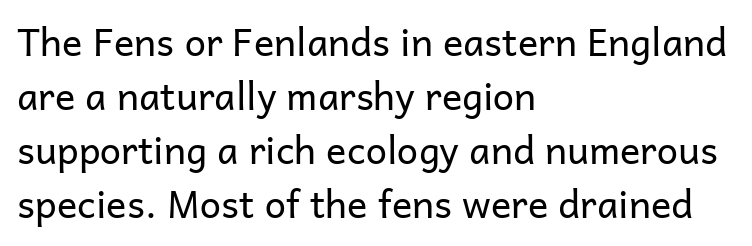
{"serif": "no", "italic": "no", "bold": "no", "weight": "regular", "width": "normal", "stroke_contrast": "low", "x_height": "medium", "monospaced": "no", "underline": "no", "align": "left", "line_spacing": "normal", "line_spacing_ratio": 1.42, "letter_spacing": "normal", "letter_spacing_em": 0.0, "glyph_px": 38}
